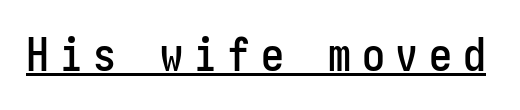
{"serif": "no", "italic": "no", "width": "condensed", "stroke_contrast": "low", "x_height": "medium", "underline": "yes", "letter_spacing": "wide", "letter_spacing_em": 0.23, "glyph_px": 46}
